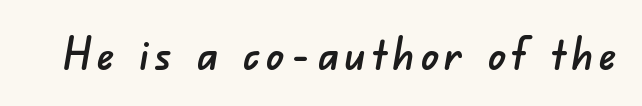
{"serif": "no", "width": "normal", "stroke_contrast": "low", "x_height": "small", "monospaced": "no", "underline": "no", "glyph_px": 44}
